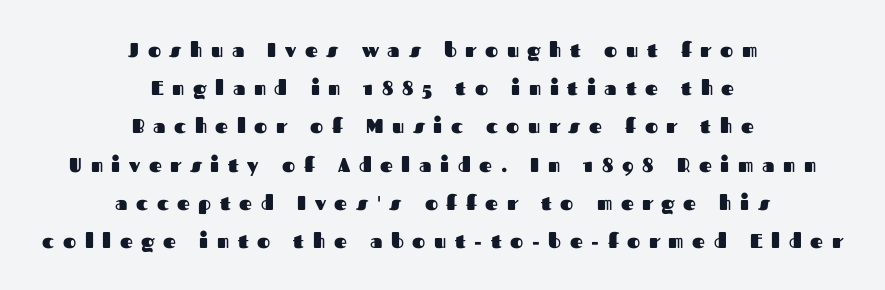
Q: Is the text bold? A: Yes.
Q: Is the text italic (slanted)? A: No, it is upright.
Q: Is the text underlined? A: No.
Q: How is the paragraph aligned? A: Centered.
Q: Is the spacing between letters normal or unusually wide? A: Unusually wide.
Q: Is the spacing between lines tight, normal or loose? A: Loose.
